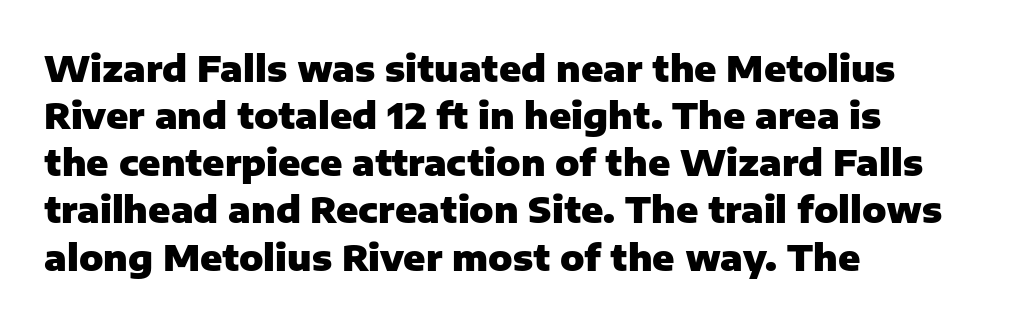
Q: Is the text bold? A: Yes.
Q: Is the text italic (slanted)? A: No, it is upright.
Q: Is the typeface a serif or a sans-serif typeface? A: Sans-serif.
Q: Is the text underlined? A: No.
Q: How is the paragraph aligned? A: Left-aligned.
Q: Is the spacing between letters normal or unusually wide? A: Normal.
Q: Is the spacing between lines tight, normal or loose? A: Normal.
Q: Width (condensed, normal, or wide)? A: Normal.
Q: Stroke contrast? A: Low.
Q: x-height? A: Medium.
Q: Monospaced? A: No.
